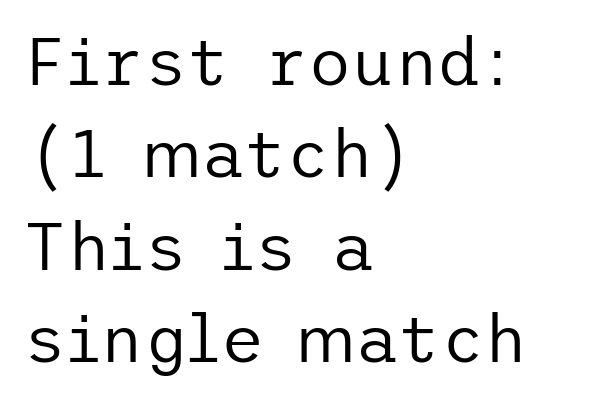
Glyph-to-glyph distance matches everyday printed text. The vertical gap from one line to the next is medium. Descenders hang freely into open space. Ascenders rise straight up at ninety degrees. Typographically, this falls in the sans-serif category.
